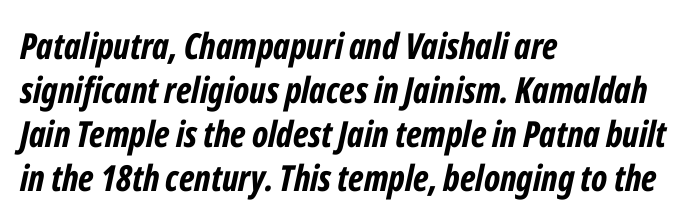
The image shows 36 px bold, condensed type, italic (leaning right); set left-aligned, line spacing 1.22x, normal letter spacing, not underlined; low stroke contrast and a medium x-height.
